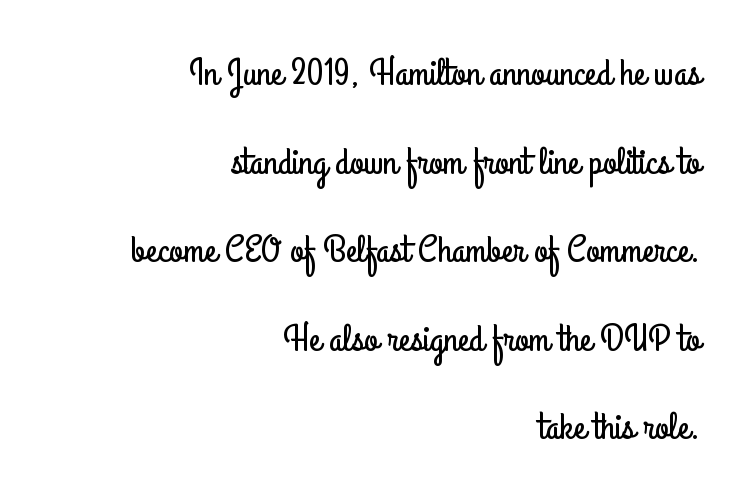
The designer dialed line spacing up above the default. This rendering features lettering with no underline. One-word summary of the alignment: right. Serif or sans? Sans — the stroke terminals are bare. Observe the ordinary spacing: letters are neighbours, not strangers.
